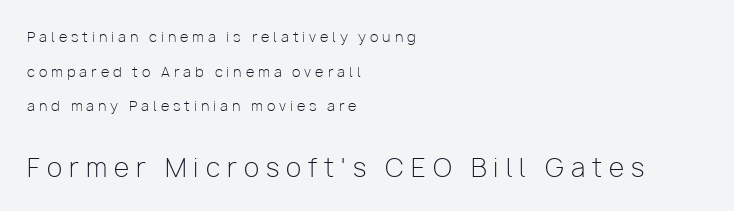
Small over large — that's the arrangement of the two blocks here. Is this a heavy cut? Hardly; it is regular or lighter. Vertical strokes here are truly vertical. Line spacing here is loose. The passage shown is not underscored anywhere.
